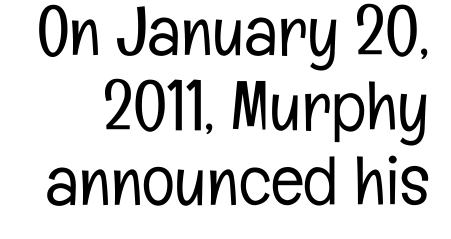
The image shows 69 px light, condensed sans-serif type, upright; set tight line spacing (1.09x), normal letter spacing, not underlined; low stroke contrast and a medium x-height.
